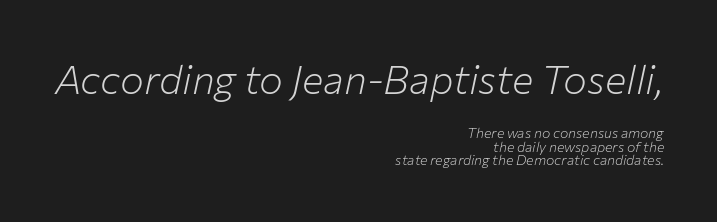
Q: Is the text bold? A: No.
Q: Is the text italic (slanted)? A: Yes, it leans right by about 12 degrees.
Q: Is the text underlined? A: No.
Q: How is the paragraph aligned? A: Right-aligned.
Q: Is the spacing between letters normal or unusually wide? A: Normal.
Q: Is the spacing between lines tight, normal or loose? A: Tight.
Q: Which block of text is set in a larger size, the first (top) or the second (bottom)? A: The first (top) one.
Q: Width (condensed, normal, or wide)? A: Normal.
Q: Stroke contrast? A: Low.
Q: x-height? A: Medium.
Q: Monospaced? A: No.
